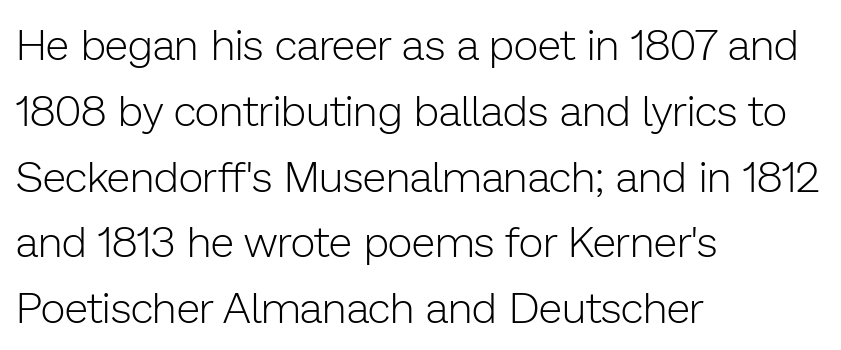
The image shows 43 px light sans-serif type, upright; set left-aligned, normal line spacing (1.53x), normal letter spacing, not underlined; low stroke contrast and a medium x-height.
